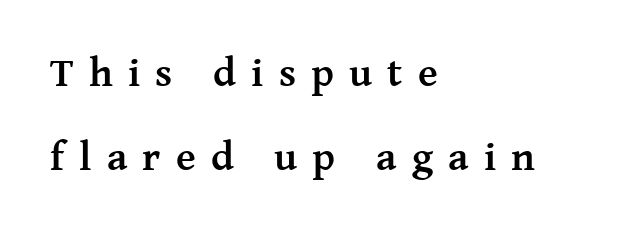
Pretty heavy lettering here — definitely bold. Notice the wide empty band between every row — that's loose leading. Old-style or modern, the face here clearly has serifs. Letter spacing: wide. Typeset ragged right — the left edge is the straight one. The gap between lines stays unmarked.
